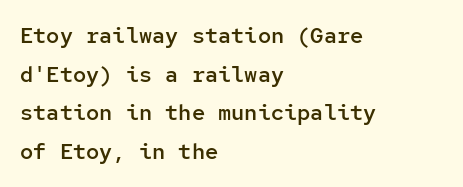
{"italic": "no", "bold": "semi", "underline": "no", "align": "left", "line_spacing_ratio": 1.76, "letter_spacing": "normal", "letter_spacing_em": 0.0, "glyph_px": 22}
